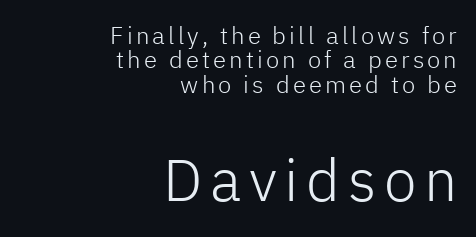
{"serif": "no", "italic": "no", "bold": "no", "weight": "light", "width": "normal", "stroke_contrast": "low", "x_height": "medium", "monospaced": "no", "underline": "no", "align": "right", "line_spacing": "tight", "line_spacing_ratio": 1.02, "larger_block": "second", "size_ratio": 2.46, "glyph_px": 59}
